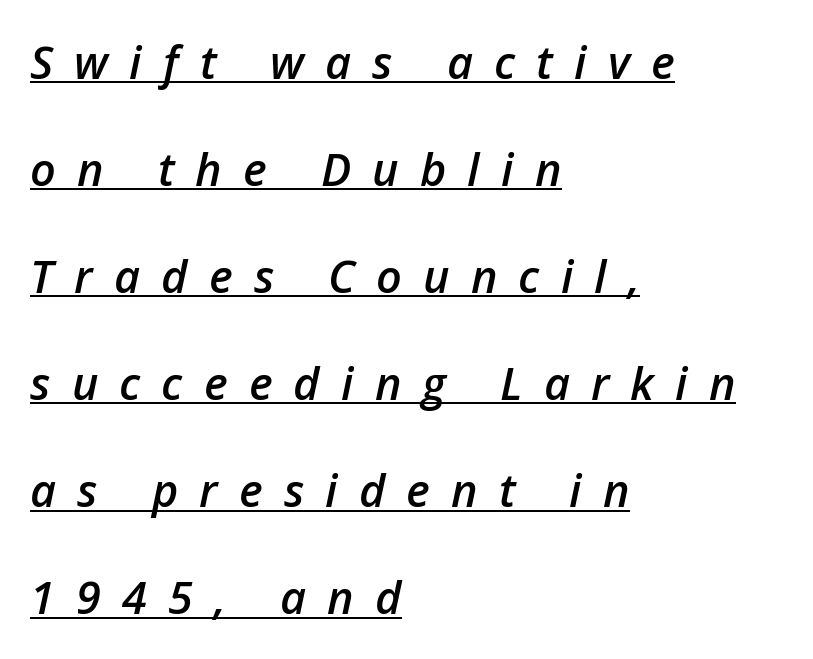
{"italic": "yes", "lean": "right", "slant_degrees": 12, "bold": "semi", "weight": "semibold", "width": "normal", "stroke_contrast": "low", "x_height": "medium", "monospaced": "no", "underline": "yes", "align": "left", "line_spacing": "loose", "line_spacing_ratio": 2.38, "letter_spacing": "wide", "letter_spacing_em": 0.47, "glyph_px": 45}
